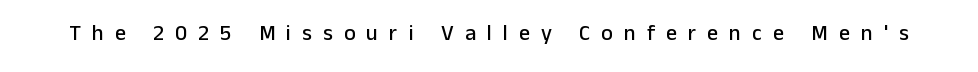
The image shows 22 px text type, upright; set unusually wide letter spacing (+0.5 em), not underlined.
